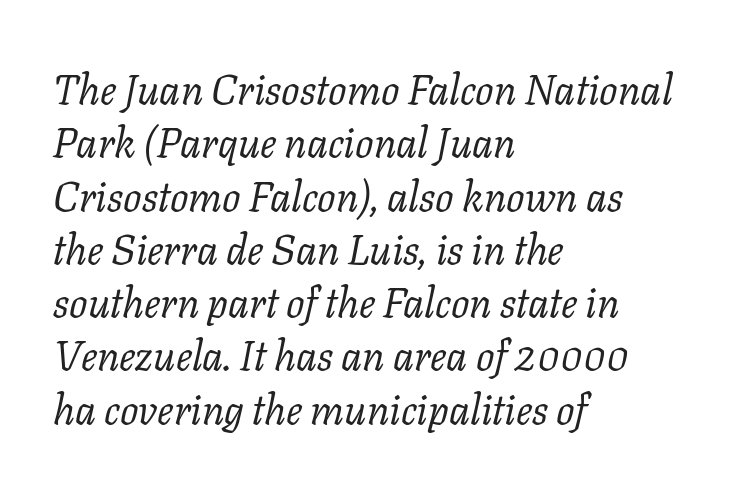
The image shows 41 px regular-weight serif type, italic (leaning right); set left-aligned, normal line spacing (1.3x), normal letter spacing, not underlined; low stroke contrast and a medium x-height.
